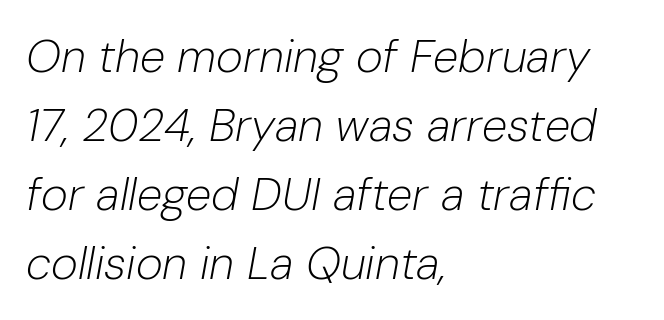
The image shows 46 px light type, italic (leaning right); set left-aligned, normal line spacing (1.5x), normal letter spacing, not underlined; low stroke contrast and a medium x-height.
